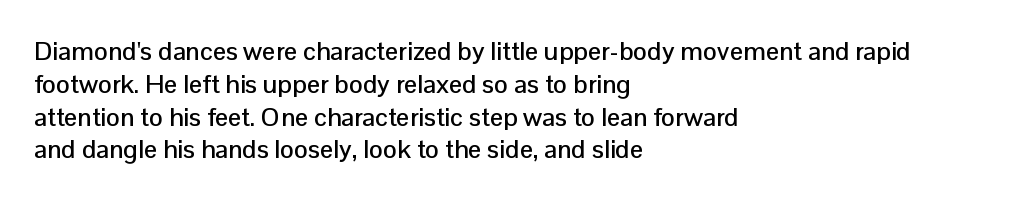
{"italic": "no", "underline": "no", "align": "left", "line_spacing": "normal", "line_spacing_ratio": 1.26, "letter_spacing": "normal", "letter_spacing_em": 0.0, "glyph_px": 26}
